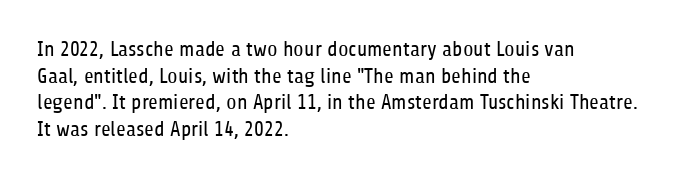
The image shows 21 px text type, upright; set left-aligned, normal line spacing (1.27x), normal letter spacing, not underlined.
